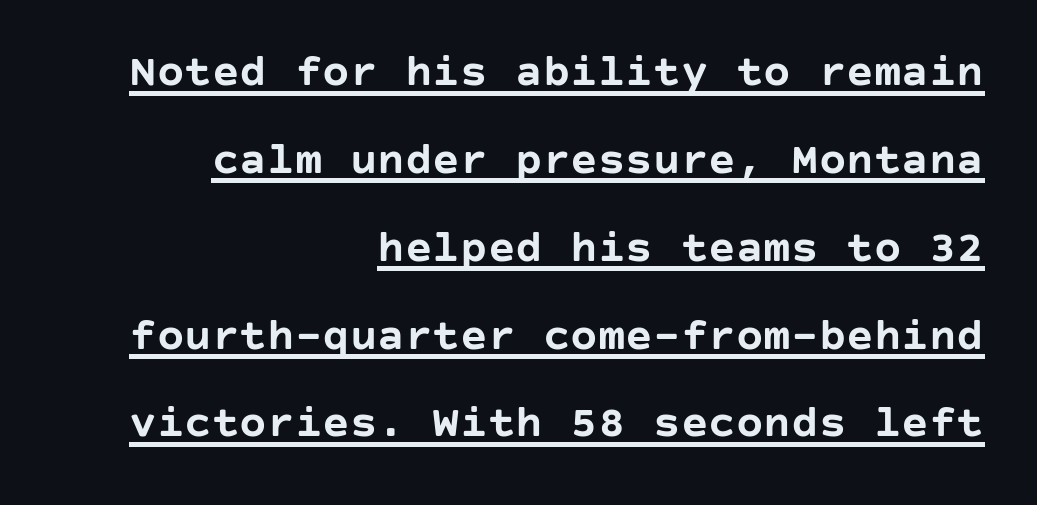
The image shows 46 px semibold sans-serif type, upright; set right-aligned, loose line spacing (1.91x), normal letter spacing, underlined; low stroke contrast and a large x-height.
